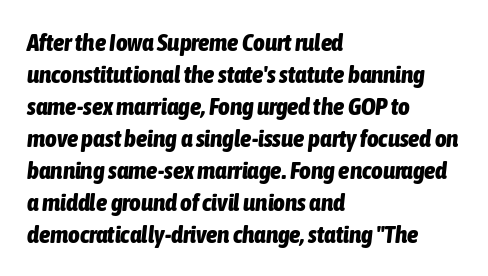
Q: Is the text bold? A: Yes.
Q: Is the text italic (slanted)? A: Yes, it leans right by about 6 degrees.
Q: Is the text underlined? A: No.
Q: How is the paragraph aligned? A: Left-aligned.
Q: Is the spacing between letters normal or unusually wide? A: Normal.
Q: Is the spacing between lines tight, normal or loose? A: Normal.
